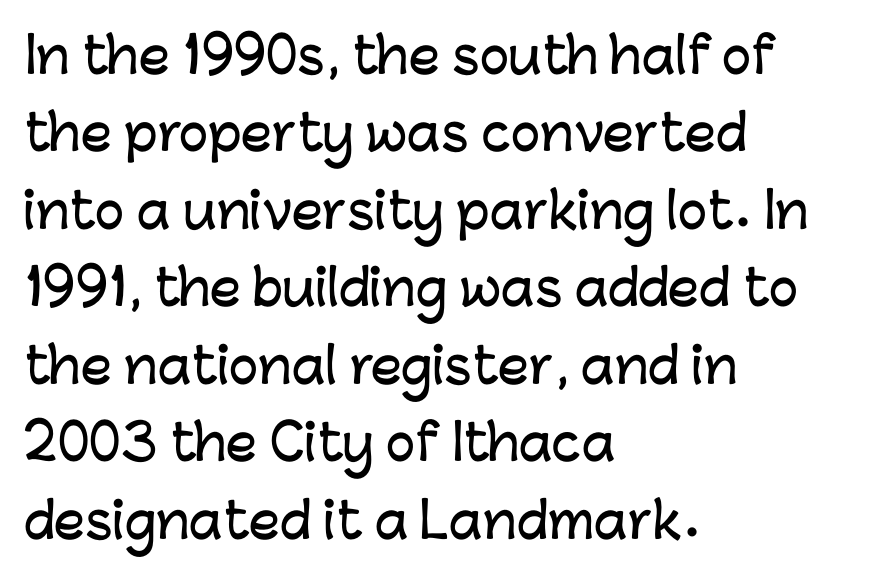
{"serif": "no", "italic": "no", "width": "normal", "stroke_contrast": "low", "x_height": "medium", "monospaced": "no", "underline": "no", "align": "left", "line_spacing": "normal", "line_spacing_ratio": 1.58, "letter_spacing": "normal", "letter_spacing_em": 0.0, "glyph_px": 49}
